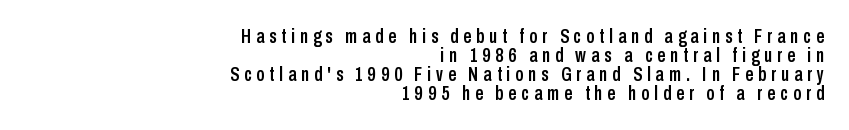
The image shows 20 px text type, upright; set right-aligned, tight line spacing (0.95x), unusually wide letter spacing (+0.25 em), not underlined.
